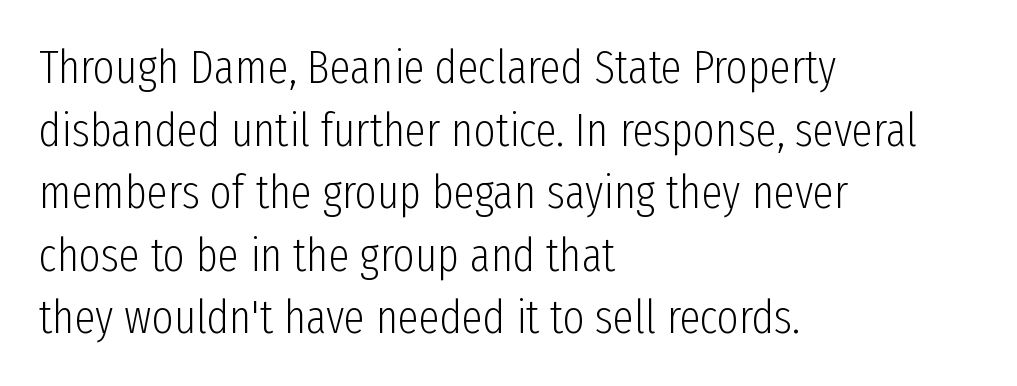
Q: Is the text bold? A: No.
Q: Is the text italic (slanted)? A: No, it is upright.
Q: Is the typeface a serif or a sans-serif typeface? A: Sans-serif.
Q: Is the text underlined? A: No.
Q: How is the paragraph aligned? A: Left-aligned.
Q: Is the spacing between letters normal or unusually wide? A: Normal.
Q: Is the spacing between lines tight, normal or loose? A: Normal.
Q: Width (condensed, normal, or wide)? A: Condensed.
Q: Stroke contrast? A: Low.
Q: x-height? A: Medium.
Q: Monospaced? A: No.
